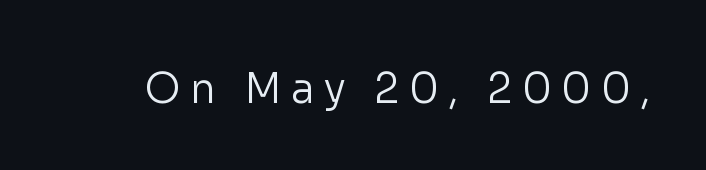
Does the type have serifs? No, each stem ends abruptly. Each letter keeps its own natural width here, so spacing adapts to shape. The lettering stays uniformly vertical, giving the passage a roman look. Someone cranked the tracking dial way up on this one. No extra ink here — the face is not bold. Each row of text sits above clean, open space.
